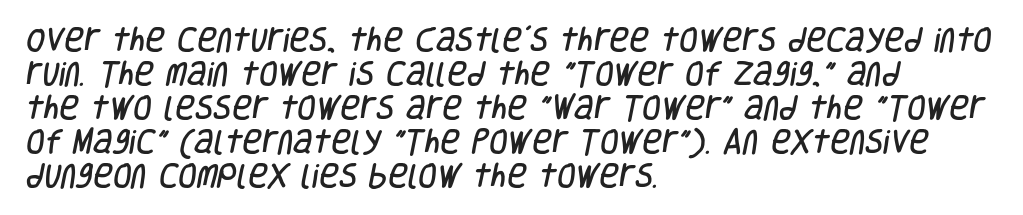
These lines keep a tight, regular rhythm from letter to letter. Notice how descenders clear the ascenders below comfortably — that's standard leading. Clear beneath every line of the passage. Compared with a centered layout, this one pins lines to the left instead.
